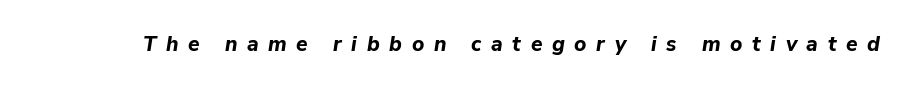
These words are printed bold, with thick strokes throughout. Each word looks stretched out because of the extra space between its letters. Italic: yes, the glyphs are oblique. The zone under the glyphs is completely vacant.
